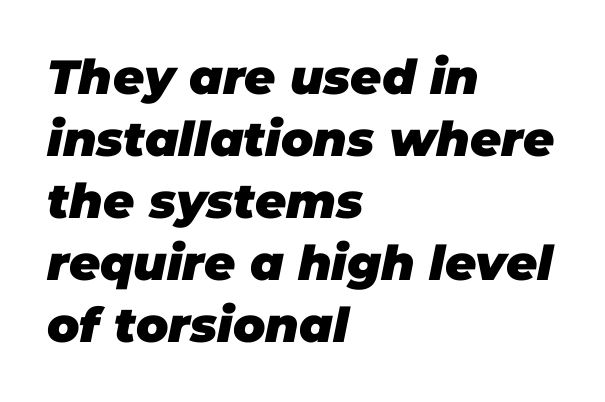
The image shows 48 px heavy type, italic (leaning right); set left-aligned, normal line spacing (1.29x), normal letter spacing, not underlined; low stroke contrast and a large x-height.
